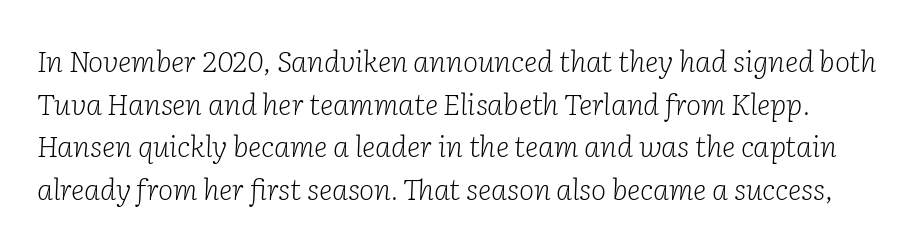
{"serif": "yes", "italic": "yes", "lean": "right", "slant_degrees": 2, "bold": "no", "weight": "light", "width": "normal", "stroke_contrast": "low", "x_height": "medium", "monospaced": "no", "underline": "no", "line_spacing": "normal", "line_spacing_ratio": 1.47, "letter_spacing": "normal", "letter_spacing_em": 0.0, "glyph_px": 29}
